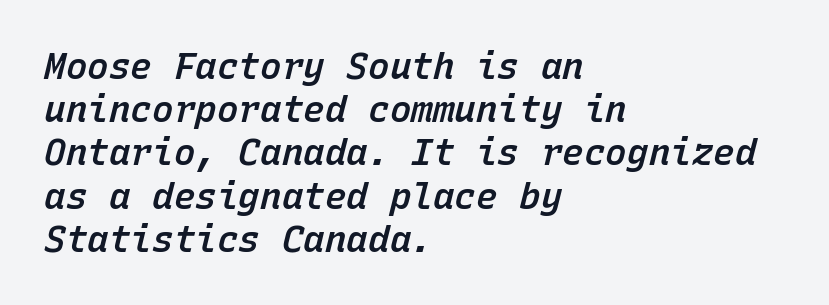
The image shows 36 px semibold type, italic (leaning right), monospaced; set left-aligned, line spacing 1.2x, normal letter spacing, not underlined; low stroke contrast and a medium x-height.
